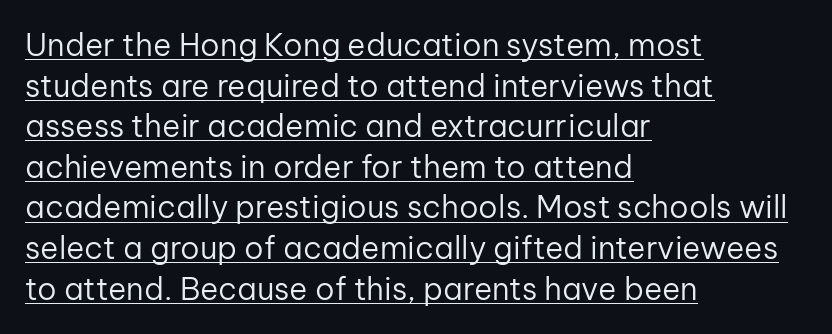
If you drew a ruler down the left edge, every line would touch it. Heaviness? Minimal to ordinary, like unemphasized prose. Looks like someone drew a line under every word here. Posture: vertical.
